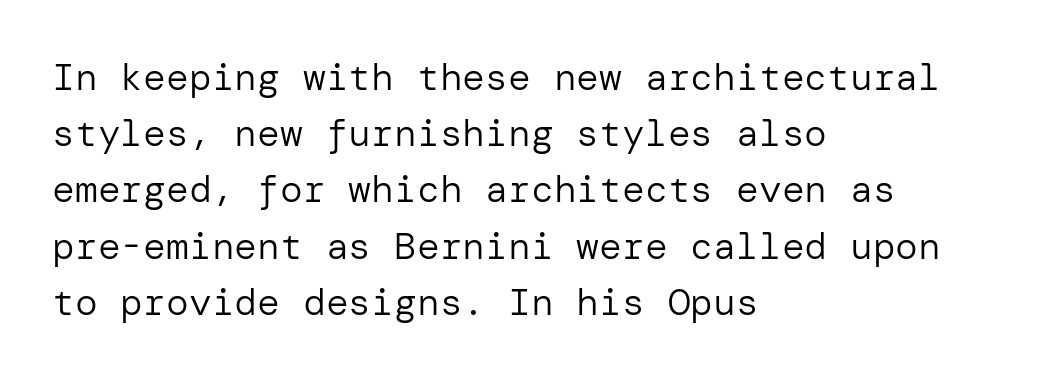
The rendering keeps characters at their native spacing. Grotesque or geometric, the face here clearly has no serifs. The typesetting does not lean heavy: it is not bold. Rendered with straight, roman letterforms.
